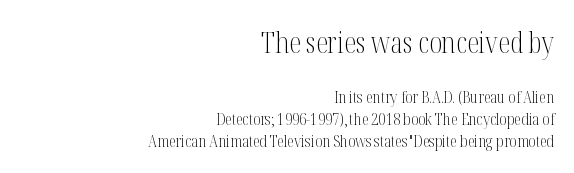
The image shows 30 px light, condensed serif type, upright; set right-aligned, normal line spacing (1.32x), normal letter spacing, not underlined; the first (top) block is 1.76x larger; medium stroke contrast and a medium x-height.
